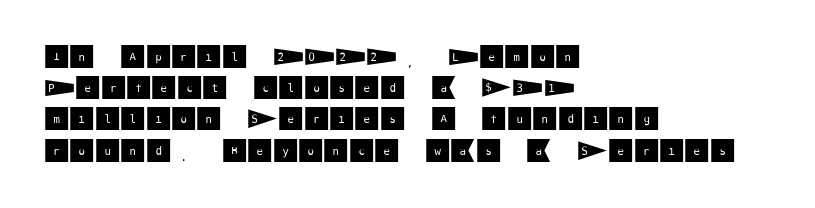
The passage is arranged the way most books set body copy — flush left. This is the regular roman posture of the typeface. The rendering keeps characters at their native spacing. Honestly, there is no underline to notice here at all.
